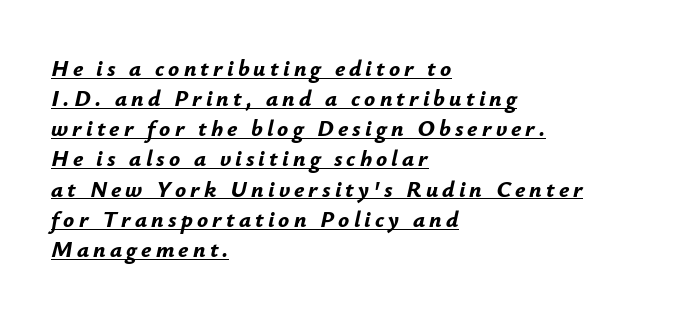
Q: Is the text bold? A: Yes.
Q: Is the text italic (slanted)? A: Yes, it leans right by about 12 degrees.
Q: Is the text underlined? A: Yes.
Q: How is the paragraph aligned? A: Left-aligned.
Q: Is the spacing between lines tight, normal or loose? A: Normal.
